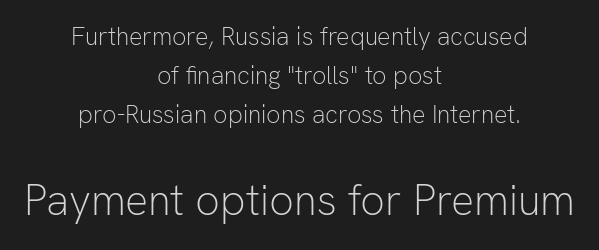
{"serif": "no", "italic": "no", "bold": "no", "weight": "light", "width": "normal", "stroke_contrast": "low", "x_height": "medium", "monospaced": "no", "underline": "no", "align": "center", "line_spacing": "normal", "line_spacing_ratio": 1.57, "letter_spacing": "normal", "letter_spacing_em": 0.0, "larger_block": "second", "size_ratio": 1.72, "glyph_px": 43}
